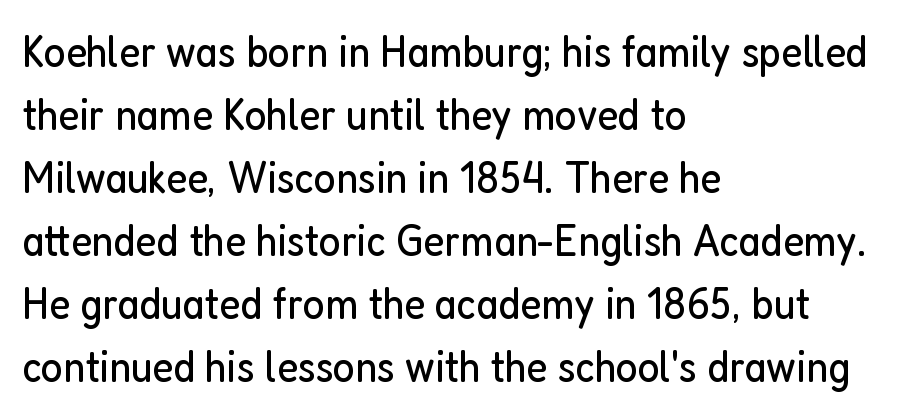
Q: Is the text bold? A: No.
Q: Is the text italic (slanted)? A: No, it is upright.
Q: Is the typeface a serif or a sans-serif typeface? A: Sans-serif.
Q: Is the text underlined? A: No.
Q: How is the paragraph aligned? A: Left-aligned.
Q: Is the spacing between letters normal or unusually wide? A: Normal.
Q: Is the spacing between lines tight, normal or loose? A: Normal.
Q: Width (condensed, normal, or wide)? A: Condensed.
Q: Stroke contrast? A: Low.
Q: x-height? A: Medium.
Q: Monospaced? A: No.
